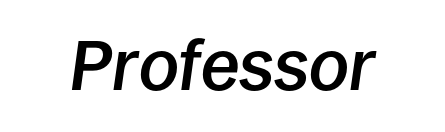
The image shows 71 px semibold type, italic (leaning right); set normal letter spacing, not underlined; low stroke contrast and a large x-height.
